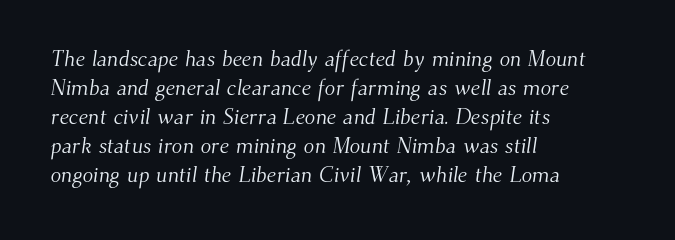
{"bold": "no", "underline": "no", "align": "left", "line_spacing": "normal", "line_spacing_ratio": 1.32, "letter_spacing": "normal", "letter_spacing_em": 0.0, "glyph_px": 22}
